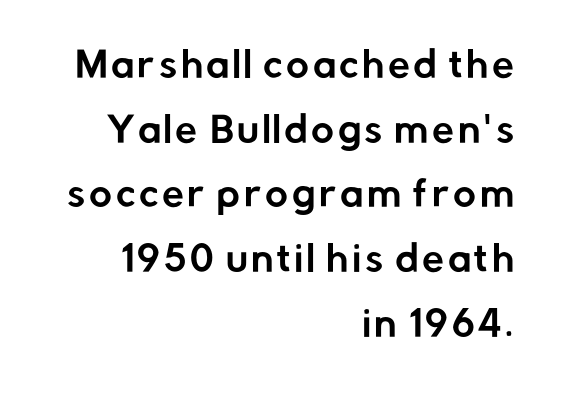
The image shows 35 px sans-serif type, upright; set right-aligned, line spacing 1.85x, not underlined; low stroke contrast and a medium x-height.
